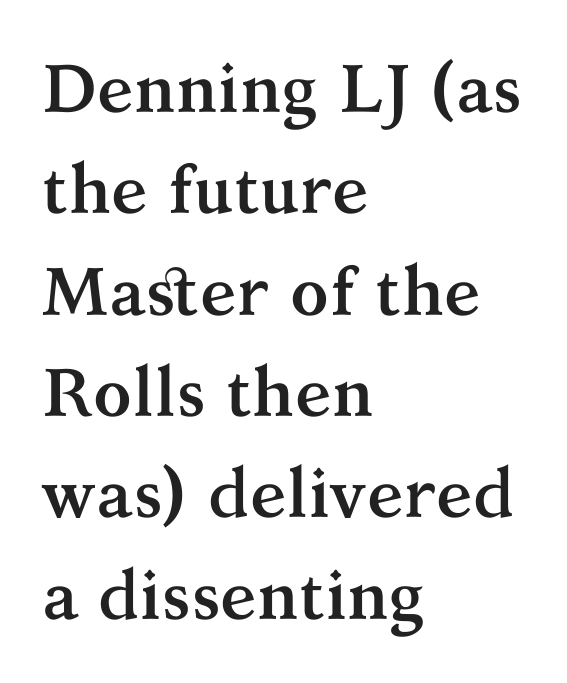
A typesetter would call this leading conventional body-copy spacing. The rendering anchors every line to the left-hand side. The strokes are fattened all the way to bold. Here the designer chose a conventional face with non-uniform glyph widths. To sum up the face: it has serifs.
